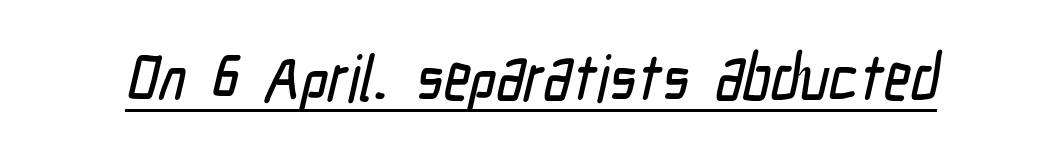
{"serif": "no", "width": "condensed", "stroke_contrast": "low", "x_height": "medium", "monospaced": "no", "underline": "yes", "letter_spacing": "normal", "letter_spacing_em": 0.0, "glyph_px": 64}
